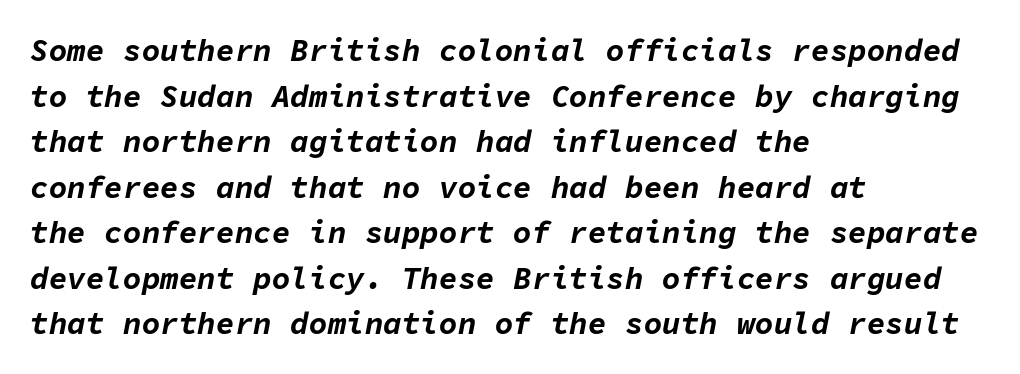
Spacing verdict: monospaced, one width for all characters. The paragraph has a hard left edge and a soft right edge. Regular leading. Bold? Absolutely — the strokes are thick and heavy. Short note: letters normally spaced. Lines of text with bare space underneath.
